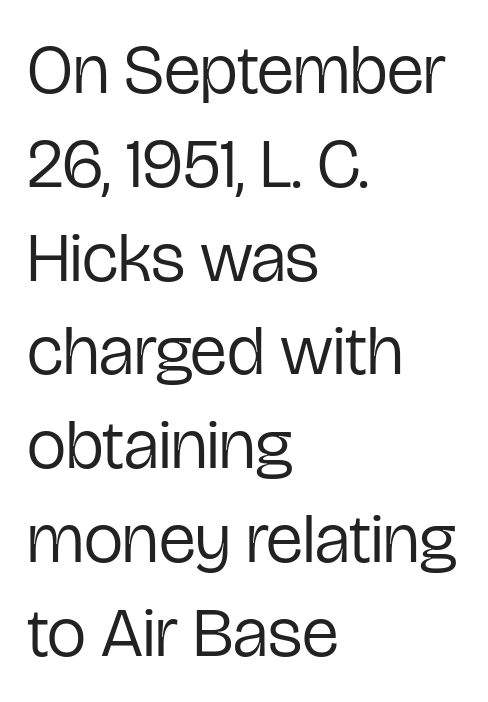
Q: Is the text bold? A: No.
Q: Is the text italic (slanted)? A: No, it is upright.
Q: Is the typeface a serif or a sans-serif typeface? A: Sans-serif.
Q: Is the text underlined? A: No.
Q: How is the paragraph aligned? A: Left-aligned.
Q: Is the spacing between letters normal or unusually wide? A: Normal.
Q: Is the spacing between lines tight, normal or loose? A: Normal.
Q: Width (condensed, normal, or wide)? A: Condensed.
Q: Stroke contrast? A: Low.
Q: x-height? A: Medium.
Q: Monospaced? A: No.
